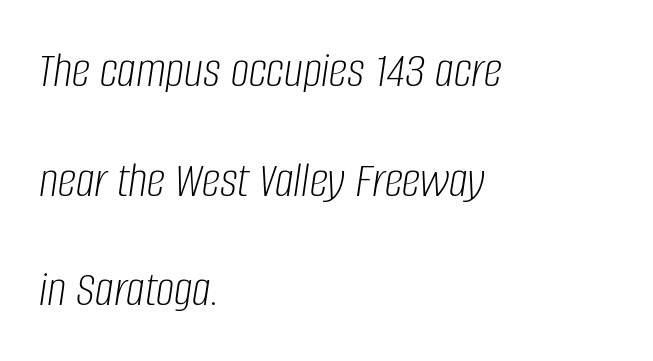
The image shows 52 px light, condensed type, italic (leaning right); set left-aligned, loose line spacing (2.11x), normal letter spacing, not underlined; low stroke contrast and a large x-height.
